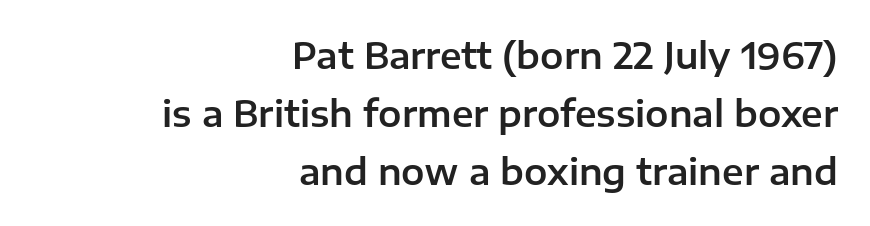
Q: Is the text italic (slanted)? A: No, it is upright.
Q: Is the typeface a serif or a sans-serif typeface? A: Sans-serif.
Q: Is the text underlined? A: No.
Q: How is the paragraph aligned? A: Right-aligned.
Q: Is the spacing between letters normal or unusually wide? A: Normal.
Q: Is the spacing between lines tight, normal or loose? A: Normal.
Q: Width (condensed, normal, or wide)? A: Normal.
Q: Stroke contrast? A: Low.
Q: x-height? A: Medium.
Q: Monospaced? A: No.
